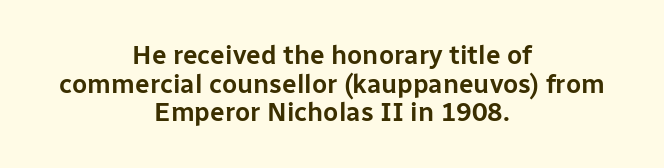
Q: Is the text italic (slanted)? A: No, it is upright.
Q: Is the text underlined? A: No.
Q: How is the paragraph aligned? A: Centered.
Q: Is the spacing between letters normal or unusually wide? A: Normal.
Q: Is the spacing between lines tight, normal or loose? A: Tight.
